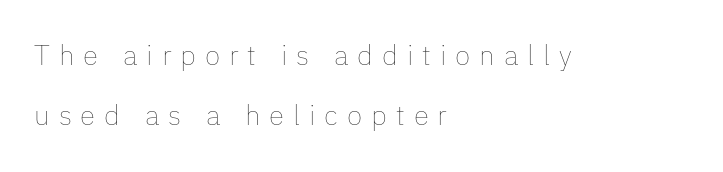
The image shows 28 px thin type, upright; set left-aligned, loose line spacing (2.15x), unusually wide letter spacing (+0.32 em), not underlined; low stroke contrast and a medium x-height.
